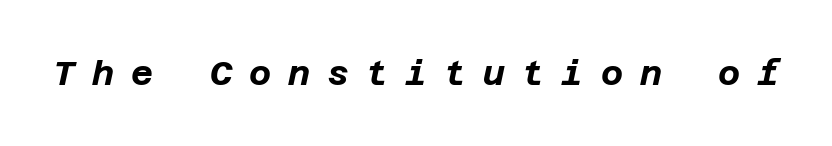
{"italic": "yes", "lean": "right", "slant_degrees": 12, "bold": "yes", "weight": "bold", "width": "normal", "stroke_contrast": "low", "x_height": "large", "underline": "no", "letter_spacing": "wide", "letter_spacing_em": 0.5, "glyph_px": 34}
